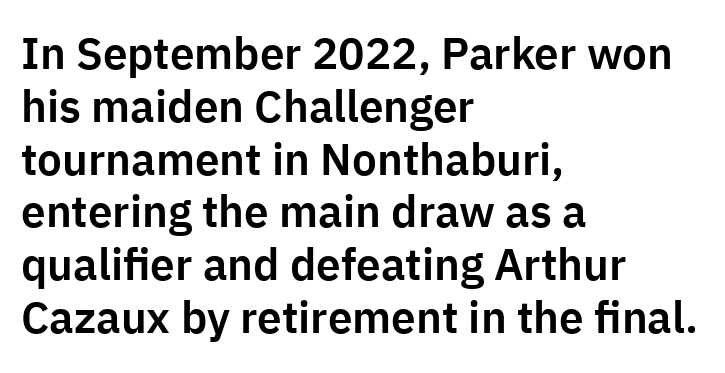
Q: Is the text italic (slanted)? A: No, it is upright.
Q: Is the typeface a serif or a sans-serif typeface? A: Sans-serif.
Q: Is the text underlined? A: No.
Q: How is the paragraph aligned? A: Left-aligned.
Q: Is the spacing between letters normal or unusually wide? A: Normal.
Q: Width (condensed, normal, or wide)? A: Normal.
Q: Stroke contrast? A: Low.
Q: x-height? A: Medium.
Q: Monospaced? A: No.
